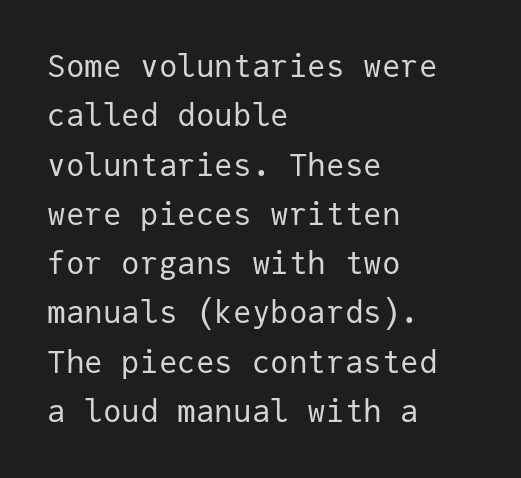
Q: Is the text bold? A: No.
Q: Is the text italic (slanted)? A: No, it is upright.
Q: Is the typeface a serif or a sans-serif typeface? A: Sans-serif.
Q: Is the text underlined? A: No.
Q: How is the paragraph aligned? A: Left-aligned.
Q: Is the spacing between letters normal or unusually wide? A: Normal.
Q: Is the spacing between lines tight, normal or loose? A: Normal.
Q: Width (condensed, normal, or wide)? A: Normal.
Q: Stroke contrast? A: Low.
Q: x-height? A: Medium.
Q: Monospaced? A: Yes.
